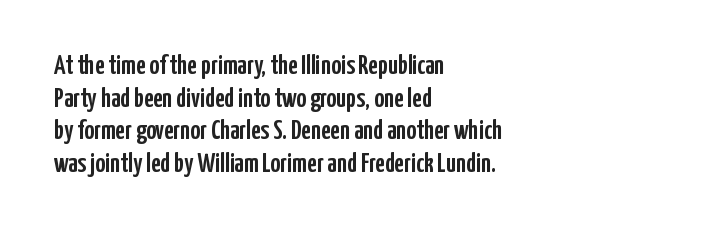
Words float on clear page, feet unadorned. Words appear dense and cohesive because spacing is normal. The lettering holds an erect, upright posture throughout. If you drew a ruler down the left edge, every line would touch it.
